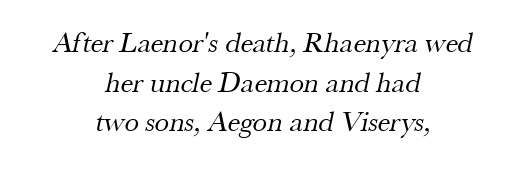
{"serif": "yes", "bold": "no", "weight": "regular", "width": "normal", "stroke_contrast": "medium", "x_height": "small", "monospaced": "no", "underline": "no", "align": "center", "line_spacing": "normal", "line_spacing_ratio": 1.37, "letter_spacing": "normal", "letter_spacing_em": 0.0, "glyph_px": 29}
